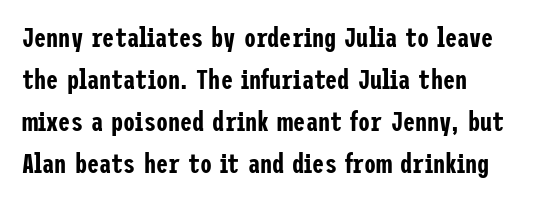
Q: Is the text italic (slanted)? A: No, it is upright.
Q: Is the text underlined? A: No.
Q: How is the paragraph aligned? A: Left-aligned.
Q: Is the spacing between letters normal or unusually wide? A: Normal.
Q: Is the spacing between lines tight, normal or loose? A: Normal.
